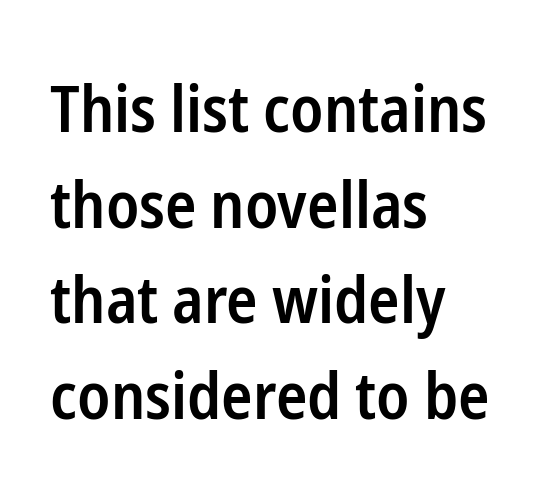
The image shows 65 px semibold, condensed sans-serif type, upright; set left-aligned, normal line spacing (1.47x), normal letter spacing, not underlined; low stroke contrast and a medium x-height.
